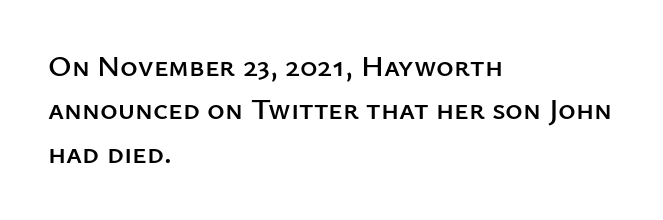
Looks like regular typesetting: each glyph gets only the width it needs. Clear beneath every line of the passage. This sample uses a sans-serif face. The leading is moderate, giving the passage an even texture. Tracking value appears to be zero — textbook default spacing.
